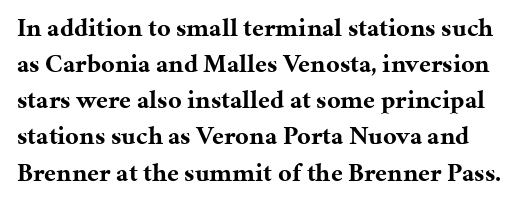
The image shows 26 px bold type, upright; set normal line spacing (1.39x), normal letter spacing, not underlined.
